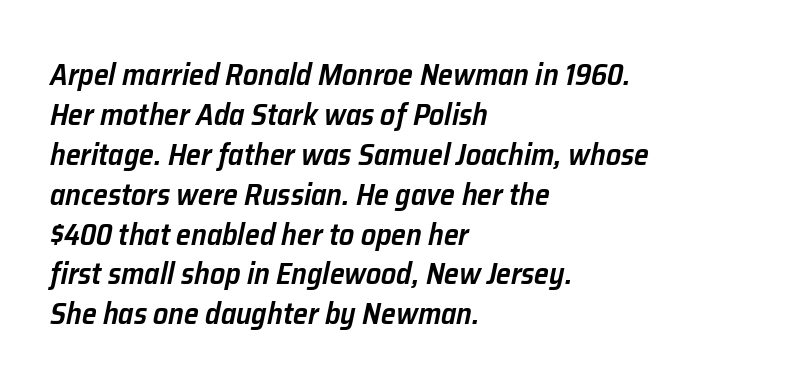
The image shows 30 px semibold type, italic (leaning right); set left-aligned, normal line spacing (1.33x), normal letter spacing, not underlined; low stroke contrast and a medium x-height.
